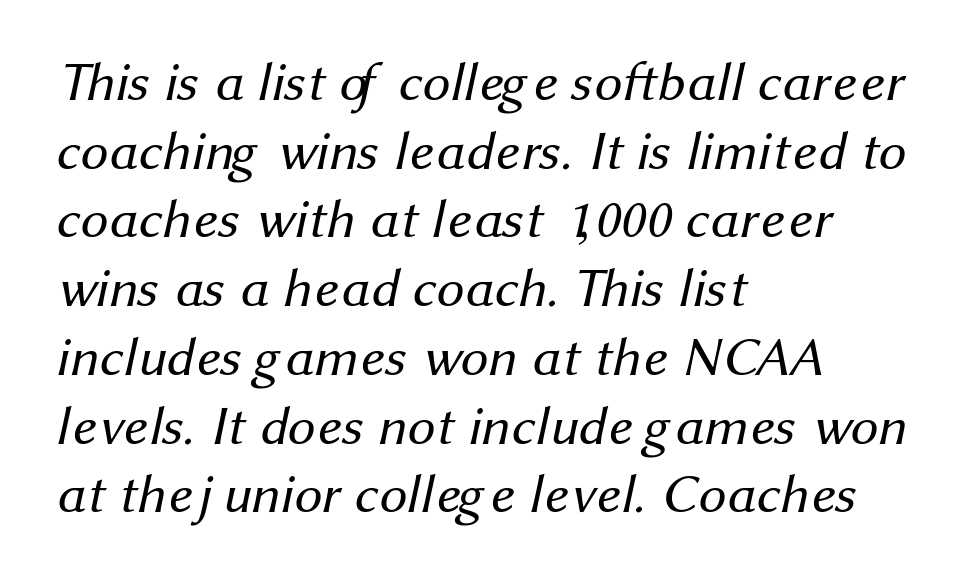
{"serif": "no", "bold": "no", "weight": "regular", "width": "normal", "stroke_contrast": "medium", "x_height": "medium", "monospaced": "no", "underline": "no", "align": "left", "line_spacing": "normal", "line_spacing_ratio": 1.25, "letter_spacing": "normal", "letter_spacing_em": 0.0, "glyph_px": 55}
